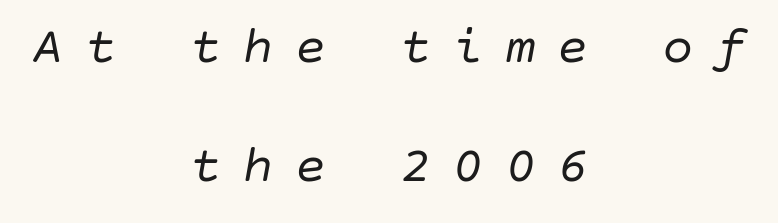
Students, note that the glyphs here are deliberately spaced far apart. The passage shown stacks its lines with a broad gap. The axis of the letterforms is tilted away from vertical. The strokes carry an ordinary text weight at most.
